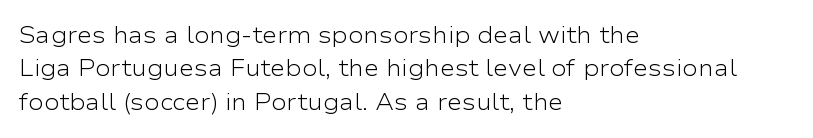
Q: Is the text bold? A: No.
Q: Is the text italic (slanted)? A: No, it is upright.
Q: Is the text underlined? A: No.
Q: How is the paragraph aligned? A: Left-aligned.
Q: Is the spacing between letters normal or unusually wide? A: Normal.
Q: Is the spacing between lines tight, normal or loose? A: Normal.
